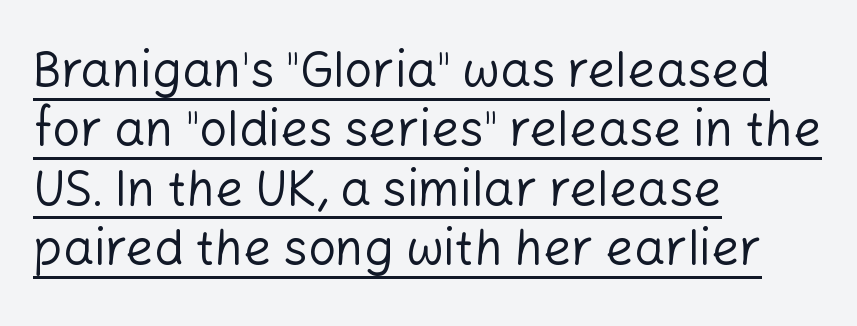
The image shows 49 px regular-weight sans-serif type, upright; set left-aligned, line spacing 1.21x, normal letter spacing, underlined; low stroke contrast and a medium x-height.
